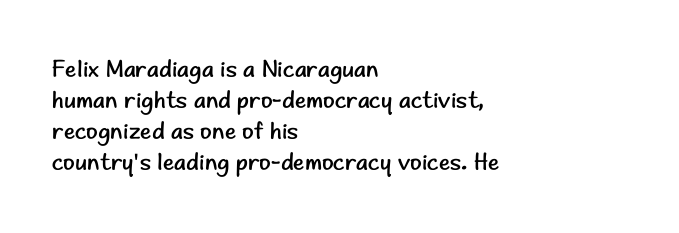
Q: Is the text bold? A: No.
Q: Is the text italic (slanted)? A: No, it is upright.
Q: Is the text underlined? A: No.
Q: How is the paragraph aligned? A: Left-aligned.
Q: Is the spacing between letters normal or unusually wide? A: Normal.
Q: Is the spacing between lines tight, normal or loose? A: Normal.
